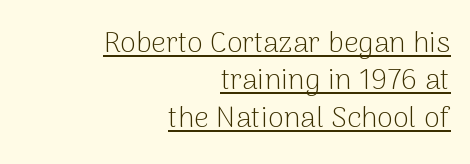
Q: Is the text bold? A: No.
Q: Is the text italic (slanted)? A: No, it is upright.
Q: Is the typeface a serif or a sans-serif typeface? A: Sans-serif.
Q: Is the text underlined? A: Yes.
Q: How is the paragraph aligned? A: Right-aligned.
Q: Is the spacing between letters normal or unusually wide? A: Normal.
Q: Is the spacing between lines tight, normal or loose? A: Normal.
Q: Width (condensed, normal, or wide)? A: Normal.
Q: Stroke contrast? A: Low.
Q: x-height? A: Medium.
Q: Monospaced? A: No.
